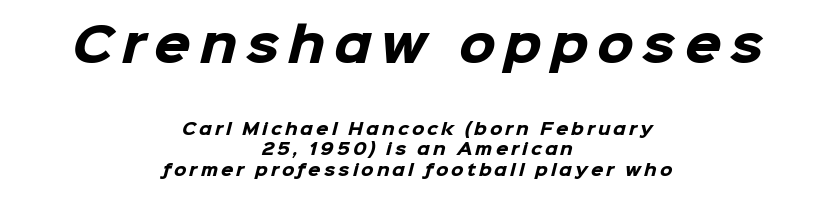
{"serif": "no", "bold": "yes", "weight": "heavy", "width": "normal", "stroke_contrast": "low", "x_height": "medium", "monospaced": "no", "underline": "no", "align": "center", "line_spacing": "normal", "line_spacing_ratio": 1.28, "larger_block": "first", "size_ratio": 2.94, "glyph_px": 47}
